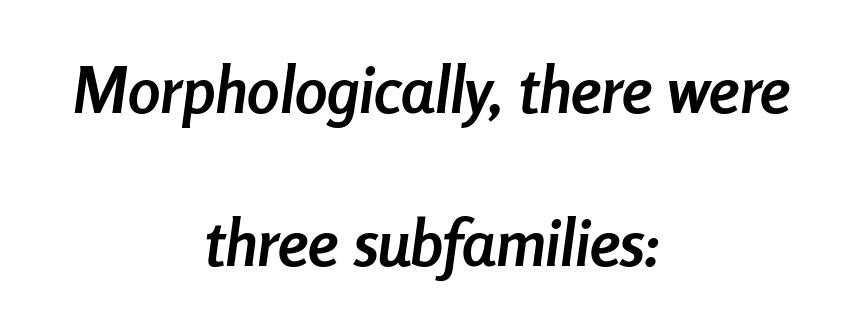
Q: Is the text bold? A: Yes.
Q: Is the text italic (slanted)? A: Yes, it leans right by about 8 degrees.
Q: Is the text underlined? A: No.
Q: How is the paragraph aligned? A: Centered.
Q: Is the spacing between letters normal or unusually wide? A: Normal.
Q: Is the spacing between lines tight, normal or loose? A: Loose.
Q: Width (condensed, normal, or wide)? A: Condensed.
Q: Stroke contrast? A: Low.
Q: x-height? A: Medium.
Q: Monospaced? A: No.
